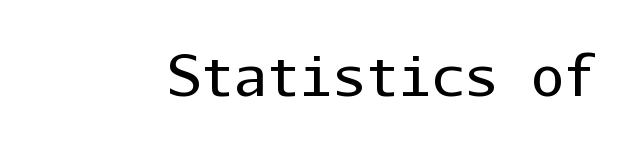
{"serif": "no", "italic": "no", "bold": "no", "weight": "regular", "width": "normal", "stroke_contrast": "low", "x_height": "medium", "monospaced": "yes", "underline": "no", "letter_spacing": "normal", "letter_spacing_em": 0.0, "glyph_px": 55}
